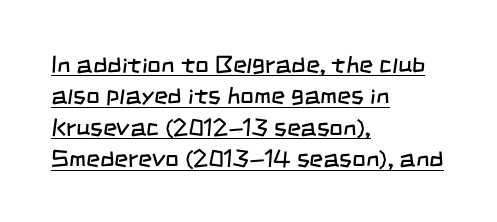
Q: Is the text bold? A: No.
Q: Is the text underlined? A: Yes.
Q: How is the paragraph aligned? A: Left-aligned.
Q: Is the spacing between letters normal or unusually wide? A: Normal.
Q: Is the spacing between lines tight, normal or loose? A: Normal.
